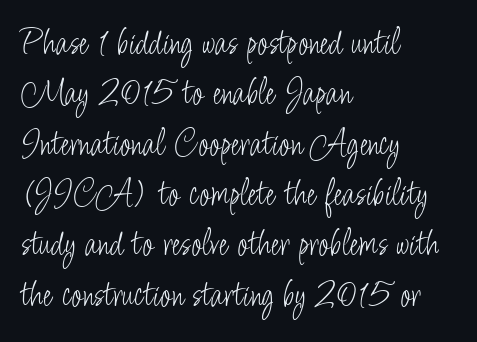
{"serif": "no", "bold": "no", "weight": "light", "width": "condensed", "stroke_contrast": "low", "x_height": "small", "monospaced": "no", "underline": "no", "align": "left", "line_spacing": "normal", "line_spacing_ratio": 1.29, "letter_spacing": "normal", "letter_spacing_em": 0.0, "glyph_px": 39}
